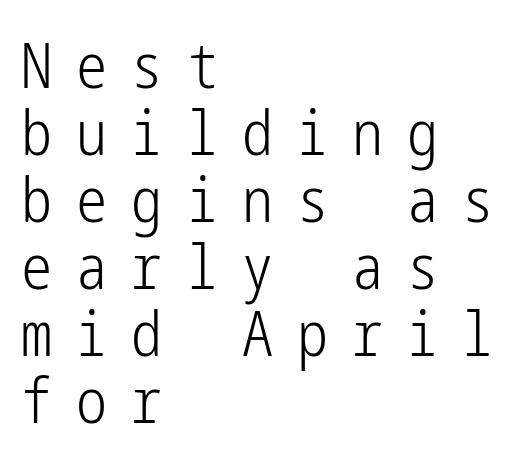
The image shows 62 px light, condensed sans-serif type, upright; set left-aligned, tight line spacing (1.08x), unusually wide letter spacing (+0.39 em), not underlined; low stroke contrast and a medium x-height.
